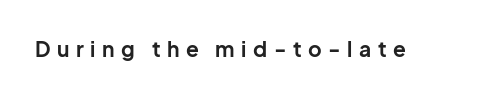
Q: Is the text bold? A: Yes.
Q: Is the text italic (slanted)? A: No, it is upright.
Q: Is the text underlined? A: No.
Q: Is the spacing between letters normal or unusually wide? A: Unusually wide.
